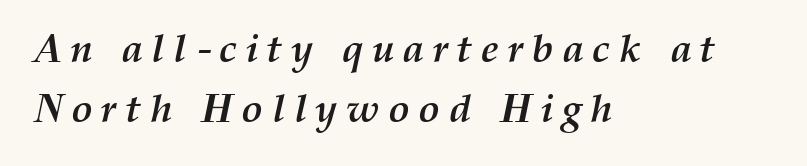
{"italic": "yes", "lean": "right", "slant_degrees": 12, "bold": "yes", "weight": "semibold", "width": "normal", "stroke_contrast": "medium", "x_height": "medium", "monospaced": "no", "underline": "no", "align": "left", "line_spacing": "normal", "line_spacing_ratio": 1.49, "letter_spacing": "wide", "letter_spacing_em": 0.21, "glyph_px": 40}
